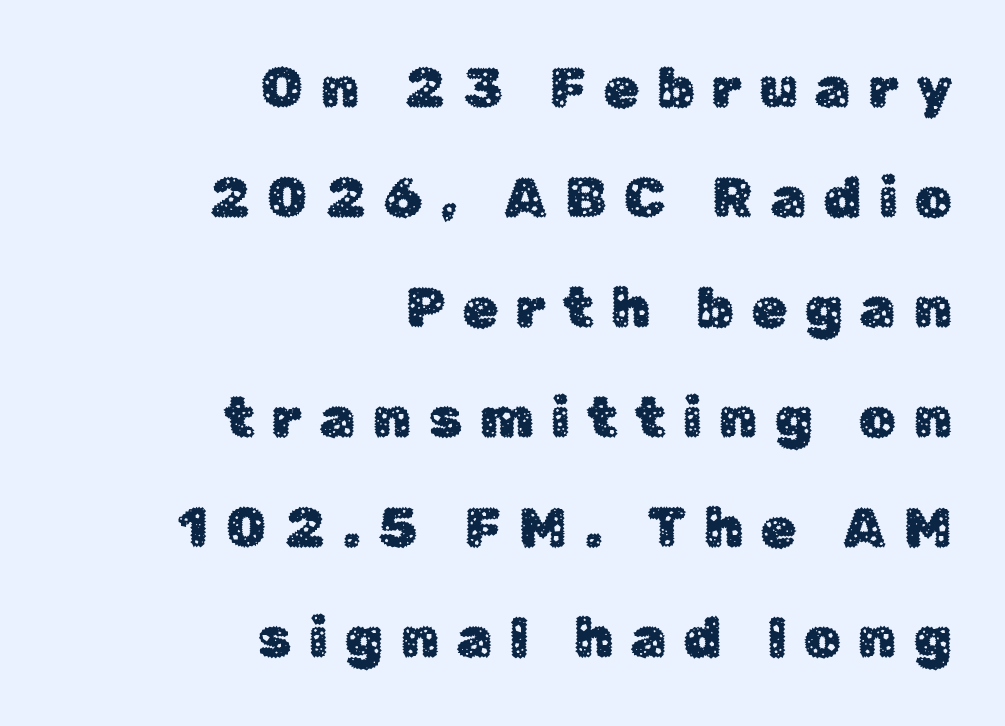
Q: Is the text italic (slanted)? A: No, it is upright.
Q: Is the typeface a serif or a sans-serif typeface? A: Sans-serif.
Q: Is the text underlined? A: No.
Q: How is the paragraph aligned? A: Right-aligned.
Q: Is the spacing between letters normal or unusually wide? A: Unusually wide.
Q: Is the spacing between lines tight, normal or loose? A: Loose.
Q: Width (condensed, normal, or wide)? A: Normal.
Q: Stroke contrast? A: Low.
Q: x-height? A: Medium.
Q: Monospaced? A: No.
